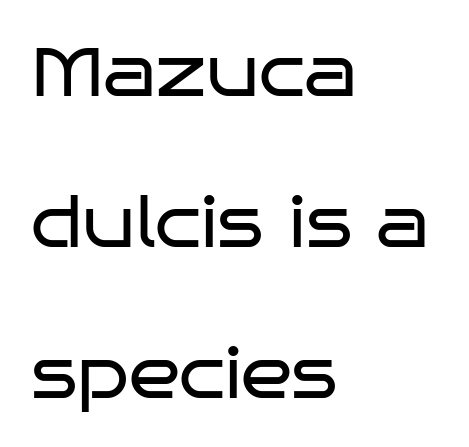
{"serif": "no", "italic": "no", "bold": "no", "weight": "regular", "width": "wide", "stroke_contrast": "low", "x_height": "large", "monospaced": "no", "underline": "no", "align": "left", "line_spacing": "loose", "line_spacing_ratio": 2.22, "letter_spacing": "normal", "letter_spacing_em": 0.0, "glyph_px": 68}
